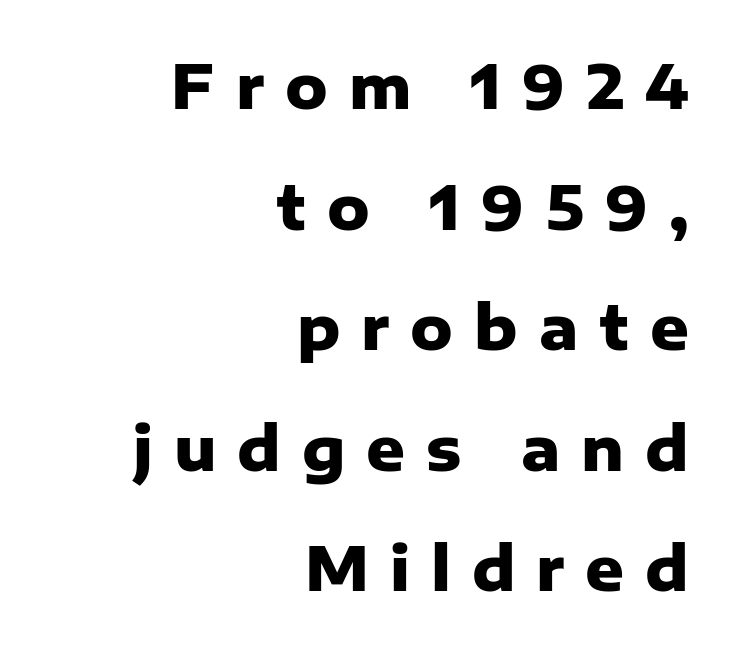
Q: Is the text bold? A: Yes.
Q: Is the text italic (slanted)? A: No, it is upright.
Q: Is the typeface a serif or a sans-serif typeface? A: Sans-serif.
Q: Is the text underlined? A: No.
Q: How is the paragraph aligned? A: Right-aligned.
Q: Is the spacing between letters normal or unusually wide? A: Unusually wide.
Q: Is the spacing between lines tight, normal or loose? A: Loose.
Q: Width (condensed, normal, or wide)? A: Normal.
Q: Stroke contrast? A: Low.
Q: x-height? A: Medium.
Q: Monospaced? A: No.
